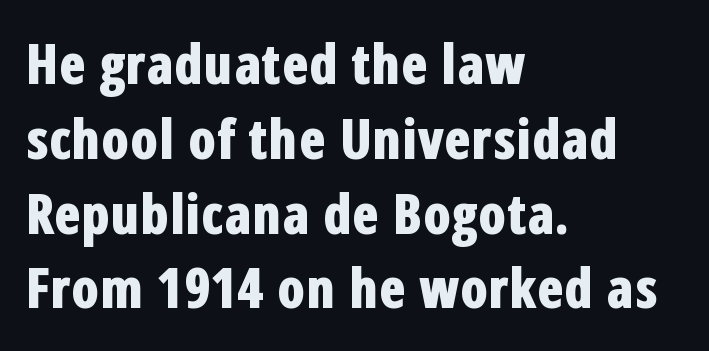
Q: Is the text bold? A: Yes.
Q: Is the text italic (slanted)? A: No, it is upright.
Q: Is the typeface a serif or a sans-serif typeface? A: Sans-serif.
Q: Is the text underlined? A: No.
Q: How is the paragraph aligned? A: Left-aligned.
Q: Is the spacing between letters normal or unusually wide? A: Normal.
Q: Is the spacing between lines tight, normal or loose? A: Normal.
Q: Width (condensed, normal, or wide)? A: Condensed.
Q: Stroke contrast? A: Low.
Q: x-height? A: Medium.
Q: Monospaced? A: No.
